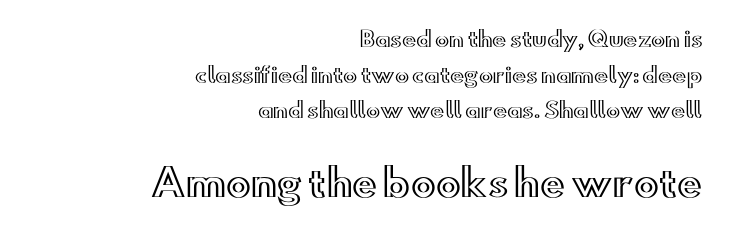
{"italic": "no", "width": "wide", "x_height": "small", "monospaced": "no", "underline": "no", "align": "right", "line_spacing": "normal", "line_spacing_ratio": 1.7, "letter_spacing": "normal", "letter_spacing_em": 0.0, "larger_block": "second", "size_ratio": 1.76, "glyph_px": 37}
